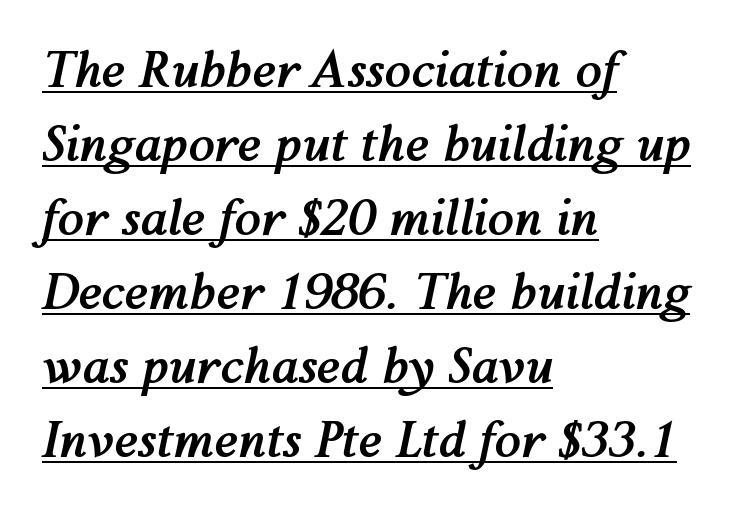
{"italic": "yes", "lean": "right", "slant_degrees": 12, "bold": "yes", "weight": "semibold", "width": "normal", "stroke_contrast": "medium", "x_height": "medium", "monospaced": "no", "underline": "yes", "align": "left", "line_spacing": "normal", "line_spacing_ratio": 1.54, "letter_spacing": "normal", "letter_spacing_em": 0.0, "glyph_px": 48}
